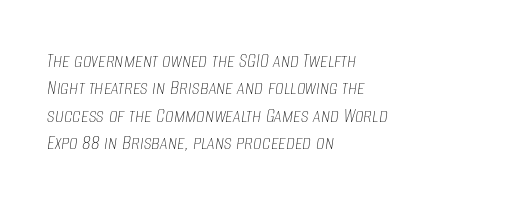
Q: Is the text bold? A: No.
Q: Is the text italic (slanted)? A: Yes, it leans right by about 8 degrees.
Q: Is the text underlined? A: No.
Q: How is the paragraph aligned? A: Left-aligned.
Q: Is the spacing between letters normal or unusually wide? A: Normal.
